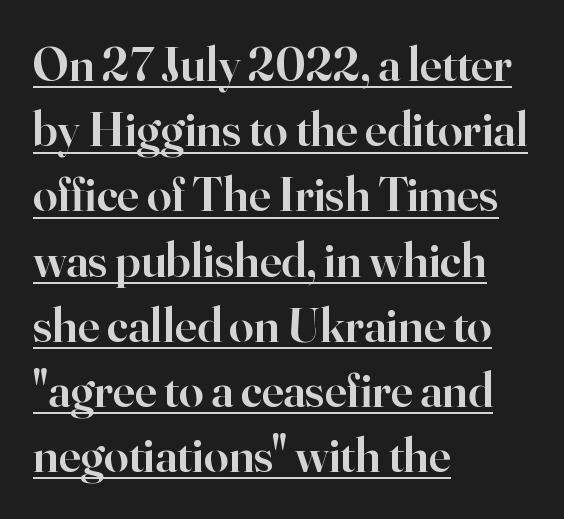
{"serif": "yes", "italic": "no", "bold": "semi", "weight": "semibold", "width": "normal", "stroke_contrast": "high", "x_height": "small", "monospaced": "no", "underline": "yes", "align": "left", "line_spacing": "normal", "line_spacing_ratio": 1.33, "letter_spacing": "normal", "letter_spacing_em": 0.0, "glyph_px": 49}
